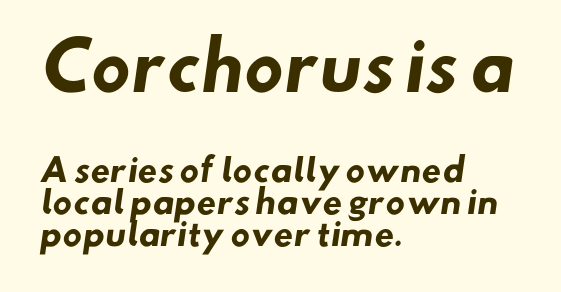
Q: Is the text bold? A: Yes.
Q: Is the typeface a serif or a sans-serif typeface? A: Sans-serif.
Q: Is the text underlined? A: No.
Q: How is the paragraph aligned? A: Left-aligned.
Q: Is the spacing between letters normal or unusually wide? A: Normal.
Q: Is the spacing between lines tight, normal or loose? A: Tight.
Q: Which block of text is set in a larger size, the first (top) or the second (bottom)? A: The first (top) one.
Q: Width (condensed, normal, or wide)? A: Normal.
Q: Stroke contrast? A: Low.
Q: x-height? A: Small.
Q: Monospaced? A: No.
